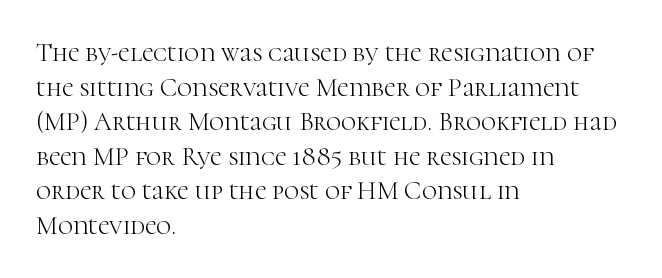
The image shows 26 px text type, upright; set left-aligned, normal line spacing (1.33x), normal letter spacing, not underlined.
